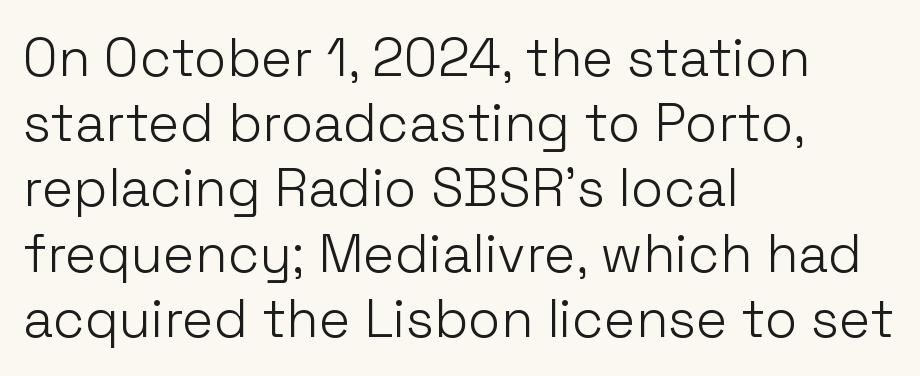
Does the lettering tilt? It doesn't — this is upright. The weight would be labelled regular, book, light, or lighter still. There is no visible air inserted between adjacent glyphs. The space beneath each line is pristine and unruled. Spacing verdict: proportional, widths tailored to each character. The rag falls on the right side of this text block.
